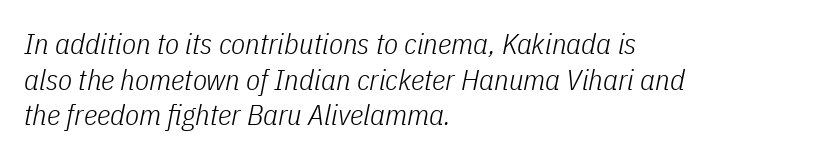
Q: Is the text bold? A: No.
Q: Is the text italic (slanted)? A: Yes, it leans right by about 11 degrees.
Q: Is the text underlined? A: No.
Q: How is the paragraph aligned? A: Left-aligned.
Q: Is the spacing between letters normal or unusually wide? A: Normal.
Q: Width (condensed, normal, or wide)? A: Condensed.
Q: Stroke contrast? A: Low.
Q: x-height? A: Medium.
Q: Monospaced? A: No.
